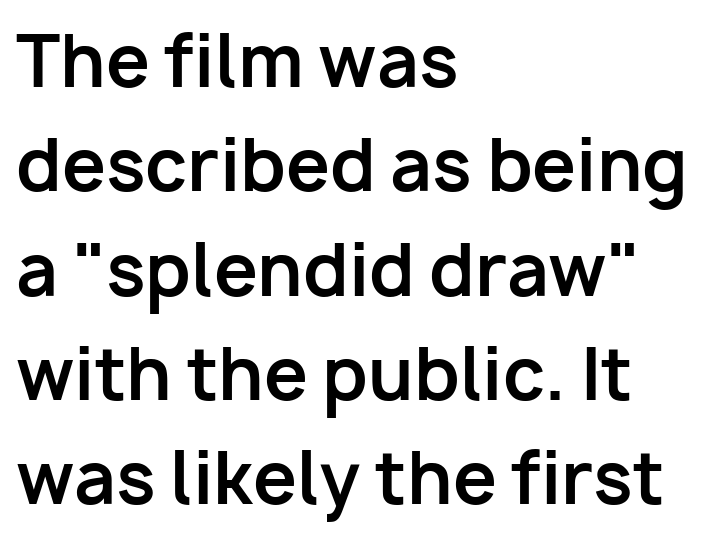
Stroke thickness is high; the sample reads as a true bold. Teacher's note: observe the even left margin — that is flush-left alignment. These lines are rendered in a variable-pitch font. Characters follow at the spacing the type designer built in. Upright lettering throughout.
